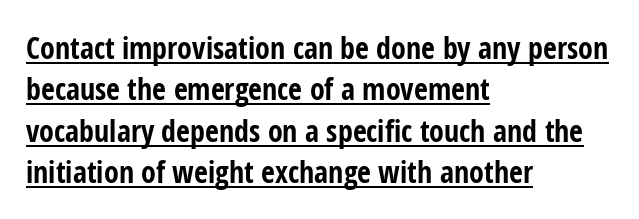
{"serif": "no", "italic": "no", "bold": "yes", "weight": "bold", "width": "condensed", "stroke_contrast": "low", "x_height": "medium", "monospaced": "no", "underline": "yes", "align": "left", "line_spacing": "normal", "line_spacing_ratio": 1.38, "letter_spacing": "normal", "letter_spacing_em": 0.0, "glyph_px": 30}
